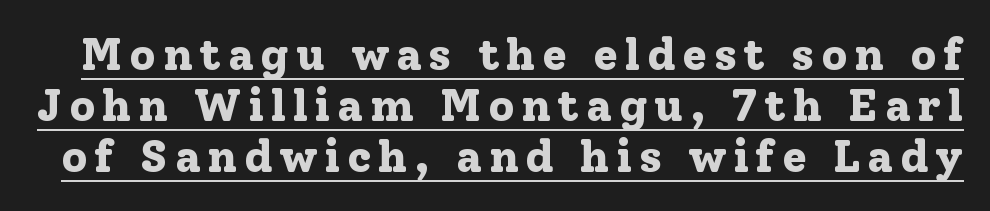
{"serif": "yes", "italic": "no", "bold": "yes", "weight": "bold", "width": "normal", "stroke_contrast": "low", "x_height": "medium", "monospaced": "no", "underline": "yes", "line_spacing": "tight", "line_spacing_ratio": 1.13, "glyph_px": 45}
